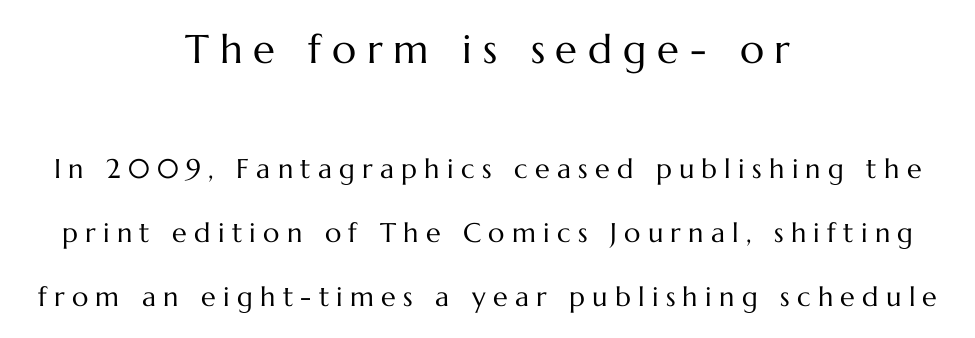
{"italic": "no", "bold": "no", "weight": "regular", "width": "normal", "stroke_contrast": "medium", "x_height": "medium", "monospaced": "no", "underline": "no", "align": "center", "line_spacing": "loose", "line_spacing_ratio": 2.37, "letter_spacing": "wide", "letter_spacing_em": 0.27, "larger_block": "first", "size_ratio": 1.48, "glyph_px": 40}
